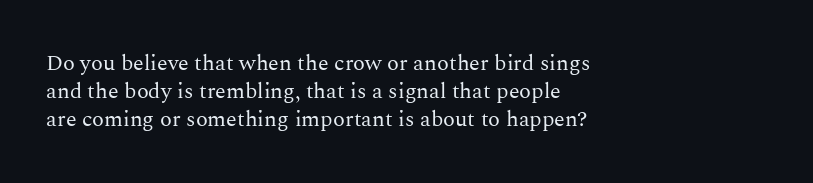
The image shows 22 px text type, upright; set left-aligned, normal line spacing (1.27x), normal letter spacing, not underlined.
